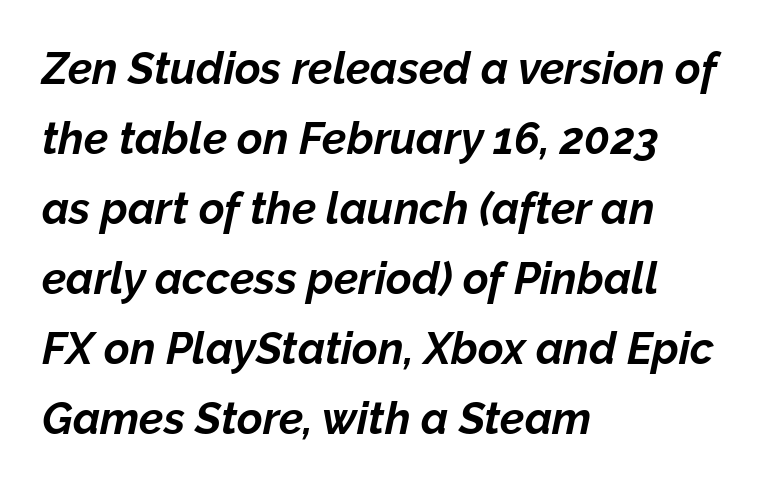
{"italic": "yes", "lean": "right", "slant_degrees": 12, "bold": "yes", "weight": "bold", "width": "normal", "stroke_contrast": "low", "x_height": "medium", "monospaced": "no", "underline": "no", "align": "left", "line_spacing": "normal", "line_spacing_ratio": 1.59, "letter_spacing": "normal", "letter_spacing_em": 0.0, "glyph_px": 44}
